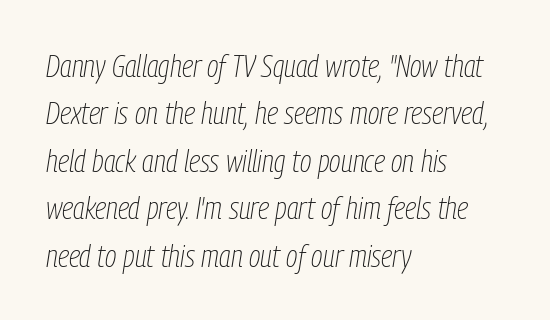
{"italic": "yes", "lean": "right", "slant_degrees": 9, "bold": "no", "weight": "thin", "width": "condensed", "stroke_contrast": "low", "x_height": "medium", "monospaced": "no", "underline": "no", "align": "left", "line_spacing": "normal", "line_spacing_ratio": 1.53, "letter_spacing": "normal", "letter_spacing_em": 0.0, "glyph_px": 31}
